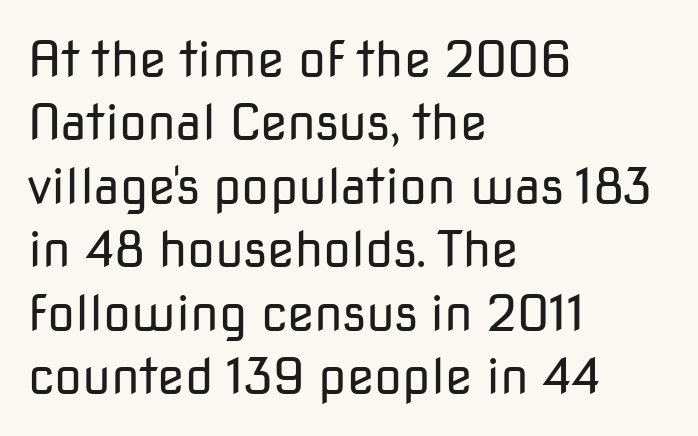
Posture: straight, roman, zero tilt. Note the varied advance widths — an 'i' is clearly narrower than an 'm'. A typesetter would call this zero additional tracking. Examine the stroke ends and you'll find no serifs. Horizontally, the lines are justified to the leading edge only. A bare baseline throughout the passage.
